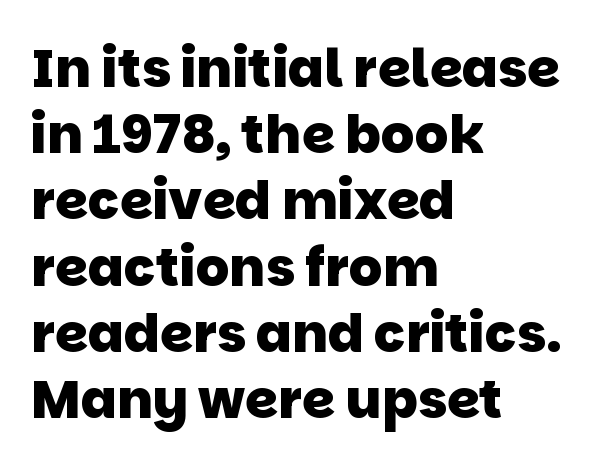
The image shows 53 px heavy sans-serif type; set left-aligned, normal line spacing (1.25x), normal letter spacing, not underlined; low stroke contrast and a large x-height.
